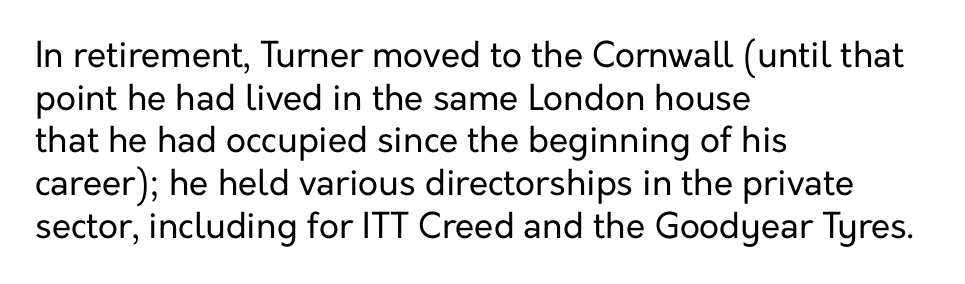
The image shows 35 px regular-weight sans-serif type, upright; set left-aligned, line spacing 1.22x, normal letter spacing, not underlined; low stroke contrast and a medium x-height.
